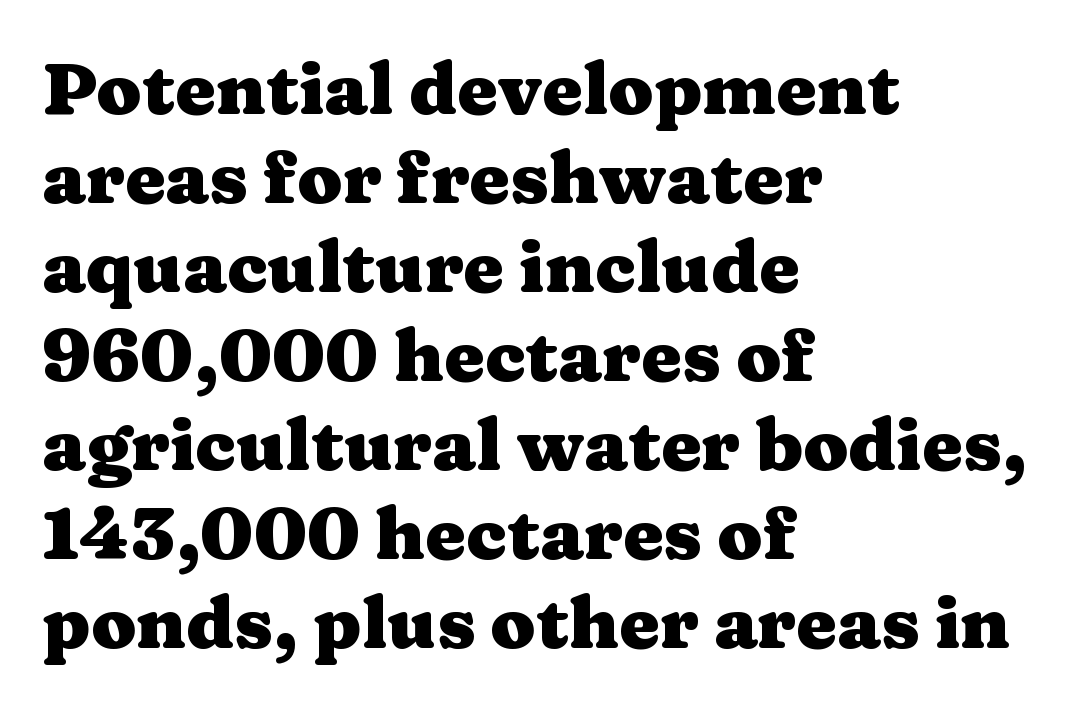
Q: Is the text bold? A: Yes.
Q: Is the text italic (slanted)? A: No, it is upright.
Q: Is the typeface a serif or a sans-serif typeface? A: Serif.
Q: Is the text underlined? A: No.
Q: How is the paragraph aligned? A: Left-aligned.
Q: Is the spacing between letters normal or unusually wide? A: Normal.
Q: Width (condensed, normal, or wide)? A: Wide.
Q: Stroke contrast? A: Medium.
Q: x-height? A: Medium.
Q: Monospaced? A: No.
